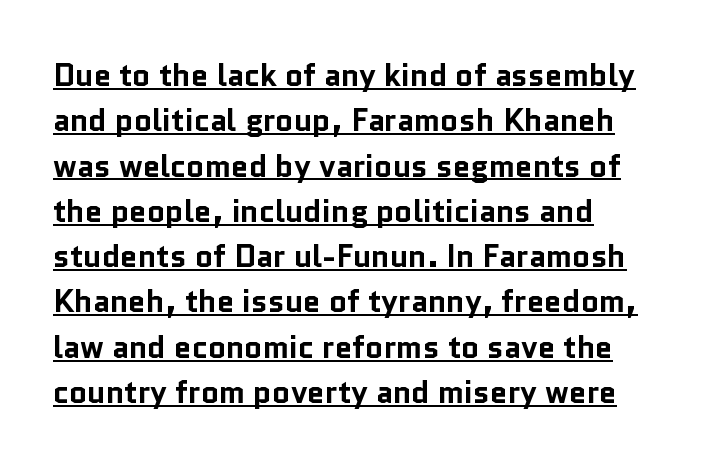
{"serif": "no", "italic": "no", "bold": "yes", "weight": "bold", "width": "normal", "stroke_contrast": "low", "x_height": "medium", "monospaced": "no", "underline": "yes", "align": "left", "line_spacing": "normal", "line_spacing_ratio": 1.46, "letter_spacing": "normal", "letter_spacing_em": 0.0, "glyph_px": 31}
